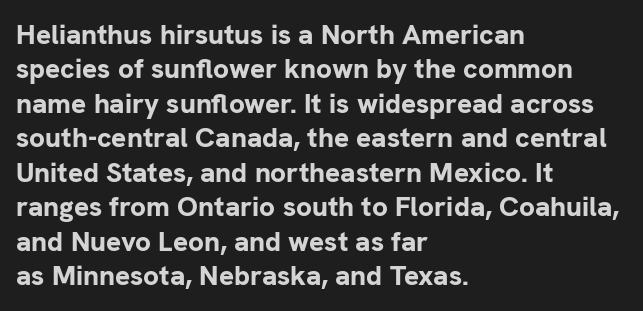
Q: Is the text bold? A: Yes.
Q: Is the text italic (slanted)? A: No, it is upright.
Q: Is the typeface a serif or a sans-serif typeface? A: Sans-serif.
Q: Is the text underlined? A: No.
Q: How is the paragraph aligned? A: Left-aligned.
Q: Is the spacing between letters normal or unusually wide? A: Normal.
Q: Width (condensed, normal, or wide)? A: Normal.
Q: Stroke contrast? A: Low.
Q: x-height? A: Medium.
Q: Monospaced? A: No.
